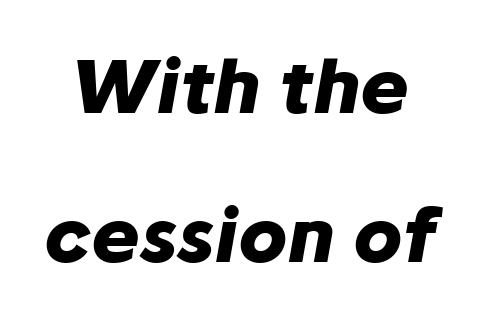
The image shows 73 px heavy type, italic (leaning right); set loose line spacing (2.04x), normal letter spacing, not underlined; low stroke contrast and a medium x-height.
